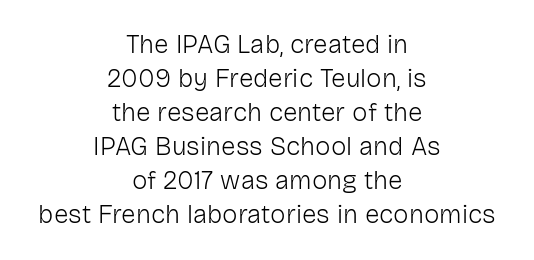
Q: Is the text bold? A: No.
Q: Is the text italic (slanted)? A: No, it is upright.
Q: Is the text underlined? A: No.
Q: How is the paragraph aligned? A: Centered.
Q: Is the spacing between letters normal or unusually wide? A: Normal.
Q: Is the spacing between lines tight, normal or loose? A: Normal.
